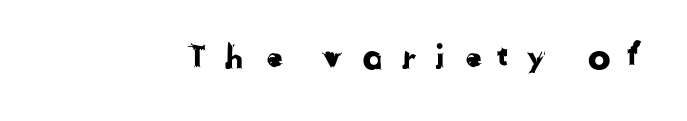
The image shows 34 px sans-serif type; set unusually wide letter spacing (+0.46 em), not underlined; low stroke contrast and a medium x-height.
